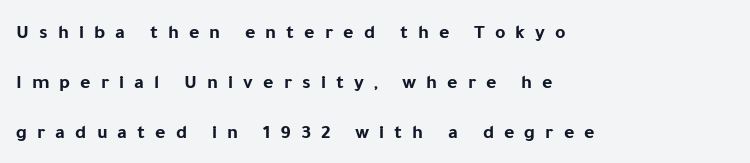
The image shows 20 px bold type, upright; set left-aligned, loose line spacing (2.49x), unusually wide letter spacing (+0.5 em), not underlined.
